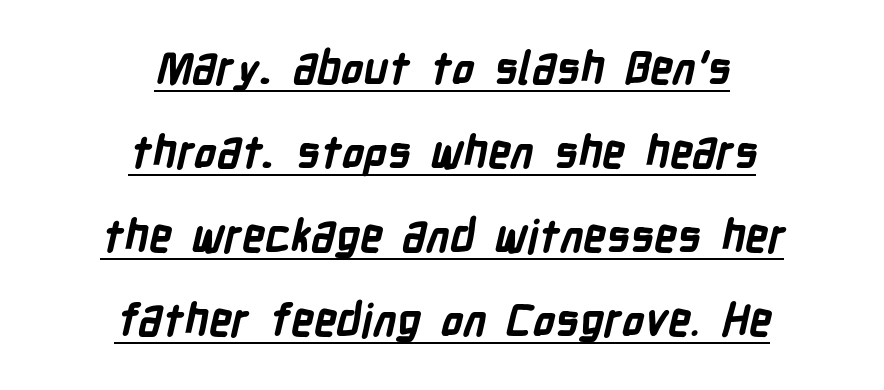
The image shows 45 px bold, condensed sans-serif type; set centered, line spacing 1.87x, normal letter spacing, underlined; low stroke contrast and a medium x-height.
